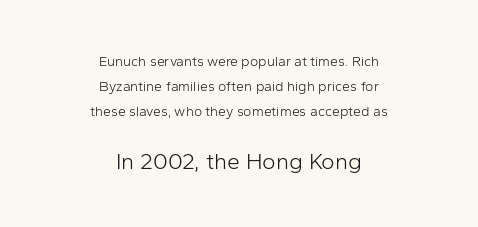
Q: Is the text bold? A: No.
Q: Is the text italic (slanted)? A: No, it is upright.
Q: Is the text underlined? A: No.
Q: How is the paragraph aligned? A: Centered.
Q: Is the spacing between letters normal or unusually wide? A: Normal.
Q: Which block of text is set in a larger size, the first (top) or the second (bottom)? A: The second (bottom) one.
